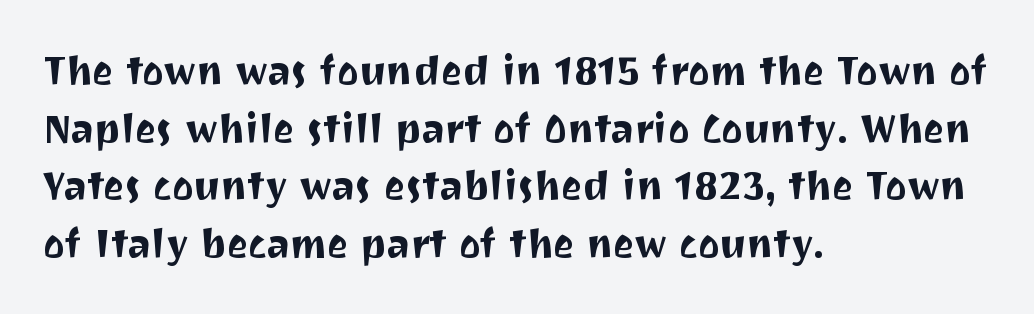
Q: Is the text italic (slanted)? A: No, it is upright.
Q: Is the typeface a serif or a sans-serif typeface? A: Sans-serif.
Q: Is the text underlined? A: No.
Q: How is the paragraph aligned? A: Left-aligned.
Q: Is the spacing between letters normal or unusually wide? A: Normal.
Q: Is the spacing between lines tight, normal or loose? A: Normal.
Q: Width (condensed, normal, or wide)? A: Normal.
Q: Stroke contrast? A: Medium.
Q: x-height? A: Medium.
Q: Monospaced? A: No.
